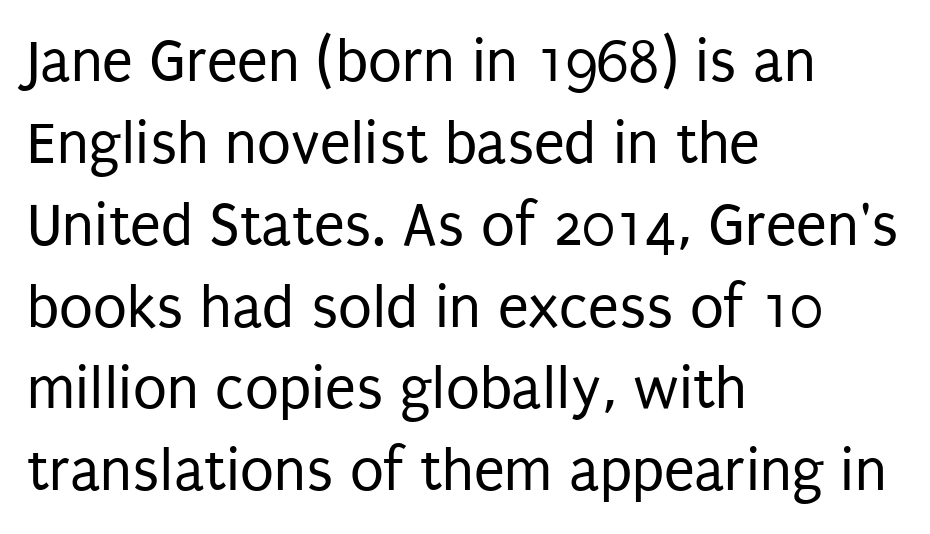
Q: Is the text bold? A: No.
Q: Is the text italic (slanted)? A: No, it is upright.
Q: Is the typeface a serif or a sans-serif typeface? A: Sans-serif.
Q: Is the text underlined? A: No.
Q: How is the paragraph aligned? A: Left-aligned.
Q: Is the spacing between letters normal or unusually wide? A: Normal.
Q: Is the spacing between lines tight, normal or loose? A: Normal.
Q: Width (condensed, normal, or wide)? A: Condensed.
Q: Stroke contrast? A: Low.
Q: x-height? A: Large.
Q: Monospaced? A: No.
